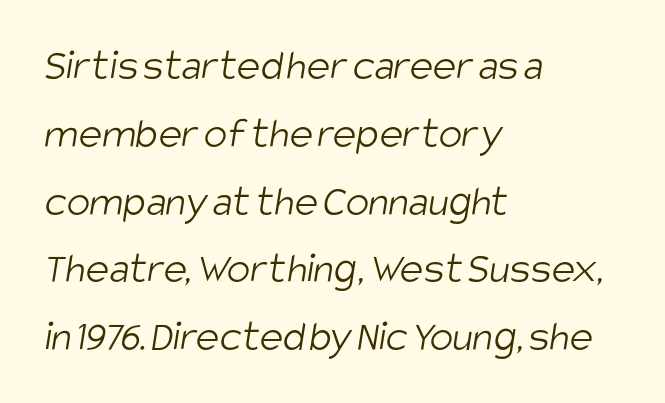
Q: Is the text bold? A: No.
Q: Is the typeface a serif or a sans-serif typeface? A: Sans-serif.
Q: Is the text underlined? A: No.
Q: How is the paragraph aligned? A: Left-aligned.
Q: Is the spacing between letters normal or unusually wide? A: Normal.
Q: Is the spacing between lines tight, normal or loose? A: Normal.
Q: Width (condensed, normal, or wide)? A: Condensed.
Q: Stroke contrast? A: Low.
Q: x-height? A: Large.
Q: Monospaced? A: No.
